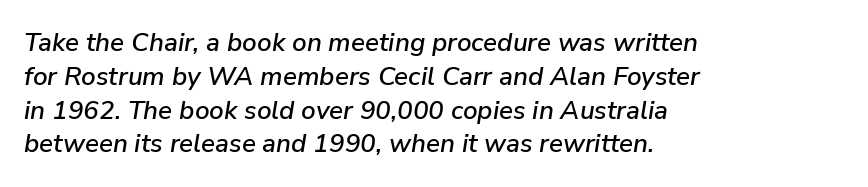
{"italic": "yes", "lean": "right", "slant_degrees": 9, "underline": "no", "align": "left", "line_spacing": "normal", "line_spacing_ratio": 1.3, "letter_spacing": "normal", "letter_spacing_em": 0.0, "glyph_px": 26}
